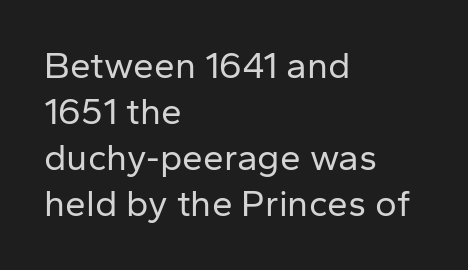
{"serif": "no", "italic": "no", "bold": "no", "weight": "regular", "width": "normal", "stroke_contrast": "low", "x_height": "medium", "monospaced": "no", "underline": "no", "align": "left", "line_spacing_ratio": 1.24, "letter_spacing": "normal", "letter_spacing_em": 0.0, "glyph_px": 37}
